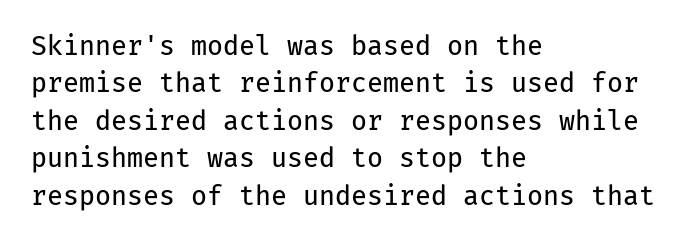
Q: Is the text bold? A: No.
Q: Is the text italic (slanted)? A: No, it is upright.
Q: Is the text underlined? A: No.
Q: How is the paragraph aligned? A: Left-aligned.
Q: Is the spacing between letters normal or unusually wide? A: Normal.
Q: Is the spacing between lines tight, normal or loose? A: Normal.
